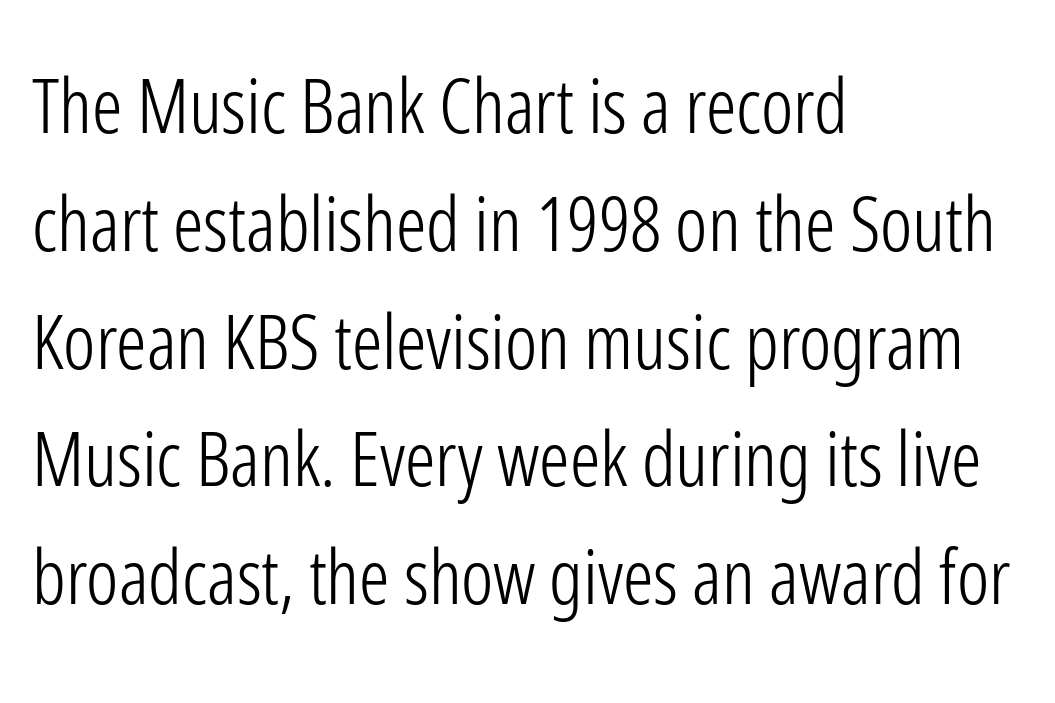
Q: Is the text bold? A: No.
Q: Is the text italic (slanted)? A: No, it is upright.
Q: Is the typeface a serif or a sans-serif typeface? A: Sans-serif.
Q: Is the text underlined? A: No.
Q: How is the paragraph aligned? A: Left-aligned.
Q: Is the spacing between letters normal or unusually wide? A: Normal.
Q: Is the spacing between lines tight, normal or loose? A: Normal.
Q: Width (condensed, normal, or wide)? A: Condensed.
Q: Stroke contrast? A: Low.
Q: x-height? A: Medium.
Q: Monospaced? A: No.
